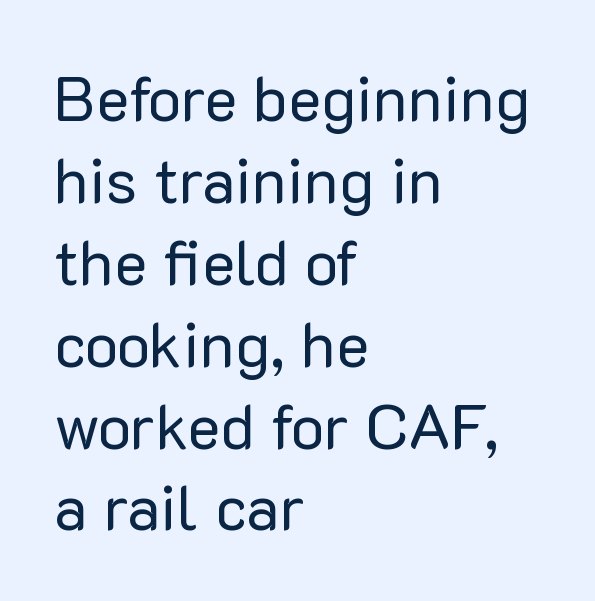
The image shows 63 px regular-weight sans-serif type, upright; set left-aligned, normal line spacing (1.3x), normal letter spacing, not underlined; low stroke contrast and a medium x-height.
